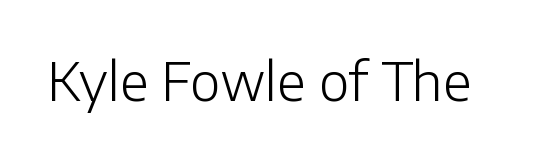
The image shows 52 px light sans-serif type, upright; set normal letter spacing, not underlined; low stroke contrast and a medium x-height.
